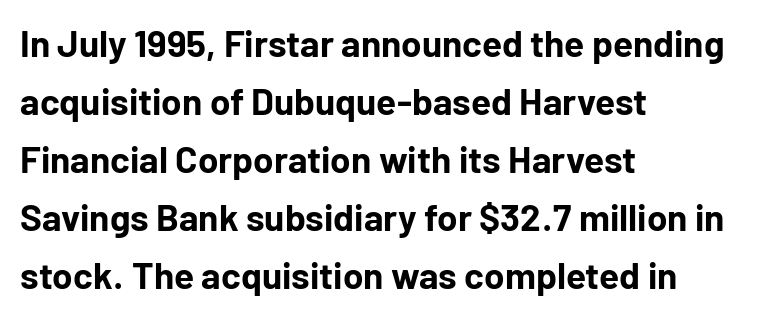
The image shows 37 px bold sans-serif type, upright; set left-aligned, normal line spacing (1.57x), normal letter spacing, not underlined; low stroke contrast and a medium x-height.
